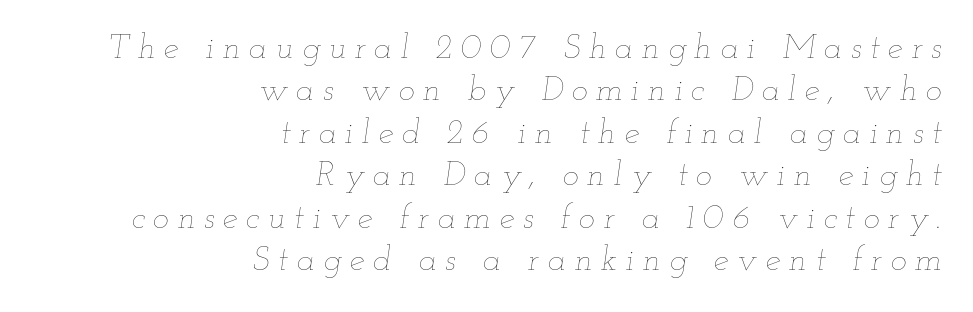
Q: Is the text bold? A: No.
Q: Is the text italic (slanted)? A: Yes, it leans right by about 12 degrees.
Q: Is the text underlined? A: No.
Q: How is the paragraph aligned? A: Right-aligned.
Q: Is the spacing between letters normal or unusually wide? A: Unusually wide.
Q: Is the spacing between lines tight, normal or loose? A: Normal.
Q: Width (condensed, normal, or wide)? A: Wide.
Q: Stroke contrast? A: Low.
Q: x-height? A: Small.
Q: Monospaced? A: No.
